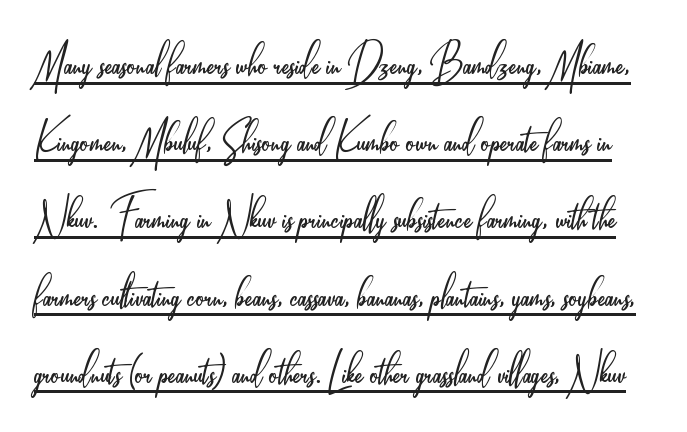
Q: Is the text bold? A: No.
Q: Is the text italic (slanted)? A: Yes.
Q: Is the typeface a serif or a sans-serif typeface? A: Sans-serif.
Q: Is the text underlined? A: Yes.
Q: Is the spacing between letters normal or unusually wide? A: Normal.
Q: Is the spacing between lines tight, normal or loose? A: Normal.
Q: Width (condensed, normal, or wide)? A: Condensed.
Q: Stroke contrast? A: Low.
Q: x-height? A: Small.
Q: Monospaced? A: No.
